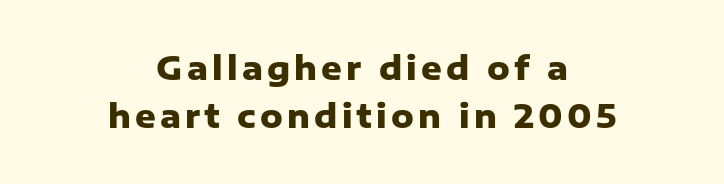
Q: Is the text bold? A: Yes.
Q: Is the text italic (slanted)? A: No, it is upright.
Q: Is the typeface a serif or a sans-serif typeface? A: Sans-serif.
Q: Is the text underlined? A: No.
Q: How is the paragraph aligned? A: Centered.
Q: Is the spacing between lines tight, normal or loose? A: Normal.
Q: Width (condensed, normal, or wide)? A: Normal.
Q: Stroke contrast? A: Low.
Q: x-height? A: Medium.
Q: Monospaced? A: No.
